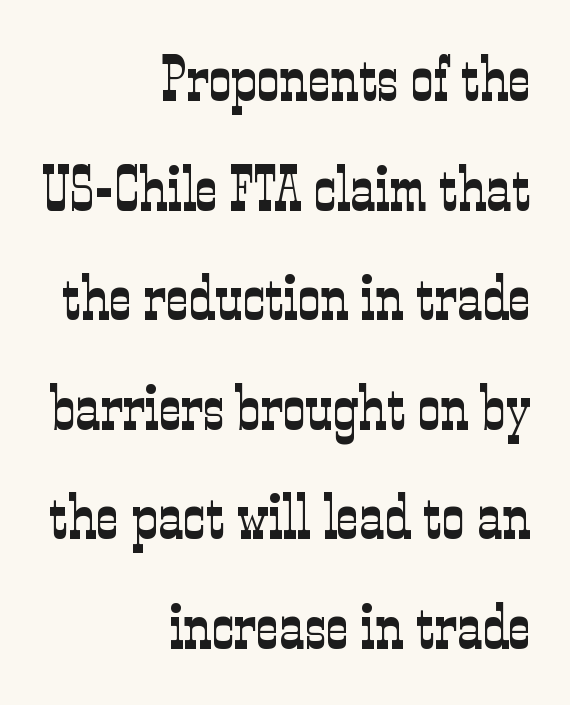
The image shows 63 px light, condensed serif type, upright; set right-aligned, line spacing 1.74x, normal letter spacing, not underlined; low stroke contrast and a medium x-height.
